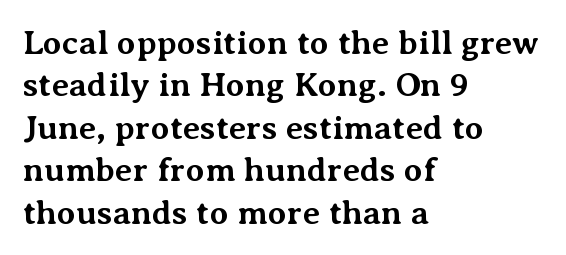
Q: Is the text bold? A: Yes.
Q: Is the text italic (slanted)? A: No, it is upright.
Q: Is the typeface a serif or a sans-serif typeface? A: Serif.
Q: Is the text underlined? A: No.
Q: How is the paragraph aligned? A: Left-aligned.
Q: Is the spacing between letters normal or unusually wide? A: Normal.
Q: Is the spacing between lines tight, normal or loose? A: Normal.
Q: Width (condensed, normal, or wide)? A: Normal.
Q: Stroke contrast? A: Medium.
Q: x-height? A: Medium.
Q: Monospaced? A: No.
